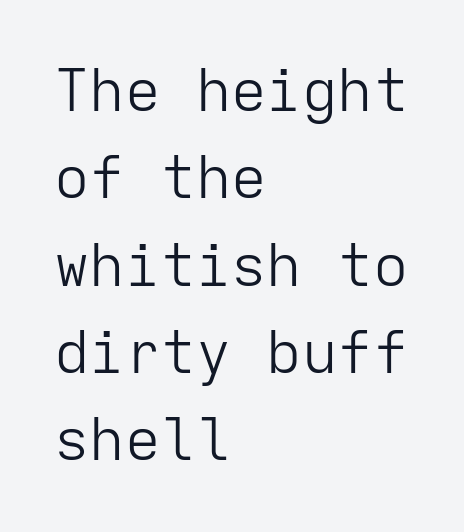
The image shows 59 px light sans-serif type, upright, monospaced; set left-aligned, normal line spacing (1.48x), normal letter spacing, not underlined; low stroke contrast and a medium x-height.
